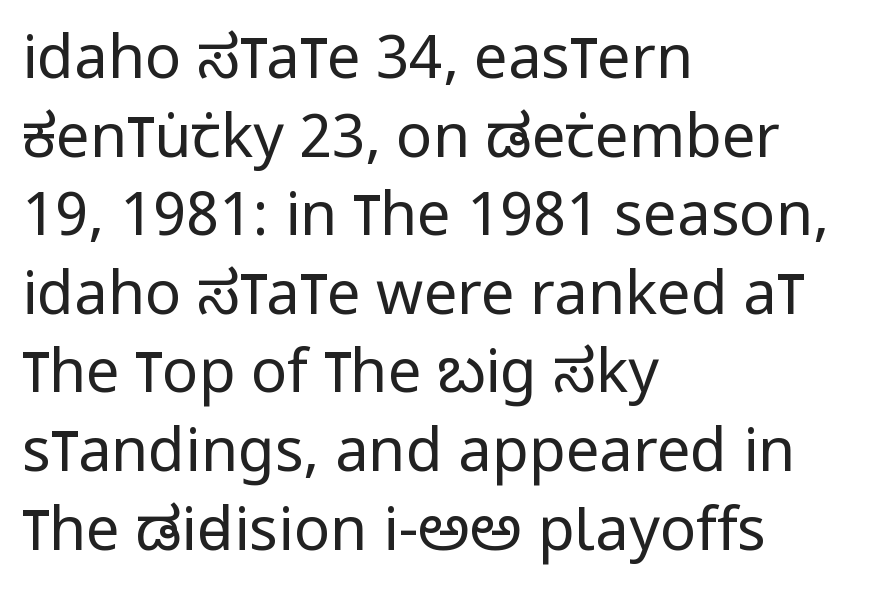
Q: Is the text bold? A: No.
Q: Is the text italic (slanted)? A: No, it is upright.
Q: Is the typeface a serif or a sans-serif typeface? A: Sans-serif.
Q: Is the text underlined? A: No.
Q: How is the paragraph aligned? A: Left-aligned.
Q: Is the spacing between letters normal or unusually wide? A: Normal.
Q: Is the spacing between lines tight, normal or loose? A: Normal.
Q: Width (condensed, normal, or wide)? A: Condensed.
Q: Stroke contrast? A: Low.
Q: x-height? A: Large.
Q: Monospaced? A: No.
